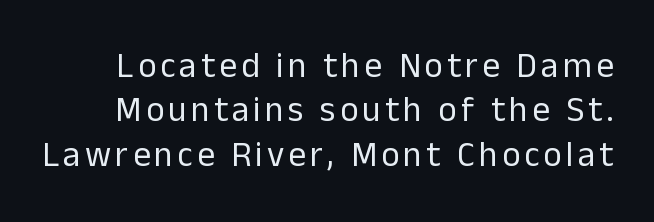
{"serif": "no", "italic": "no", "bold": "no", "weight": "regular", "width": "normal", "stroke_contrast": "low", "x_height": "medium", "monospaced": "no", "underline": "no", "line_spacing": "normal", "line_spacing_ratio": 1.27, "glyph_px": 35}
